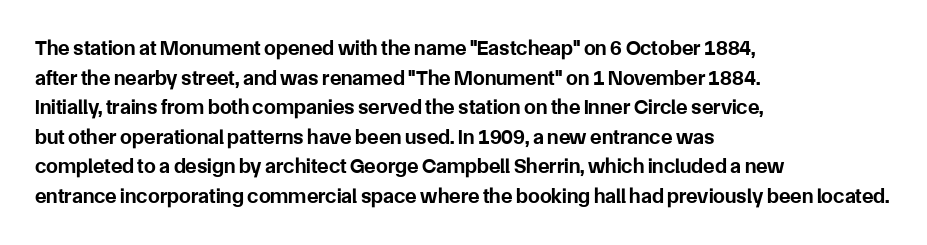
Q: Is the text bold? A: Yes.
Q: Is the text italic (slanted)? A: No, it is upright.
Q: Is the text underlined? A: No.
Q: How is the paragraph aligned? A: Left-aligned.
Q: Is the spacing between letters normal or unusually wide? A: Normal.
Q: Is the spacing between lines tight, normal or loose? A: Normal.
